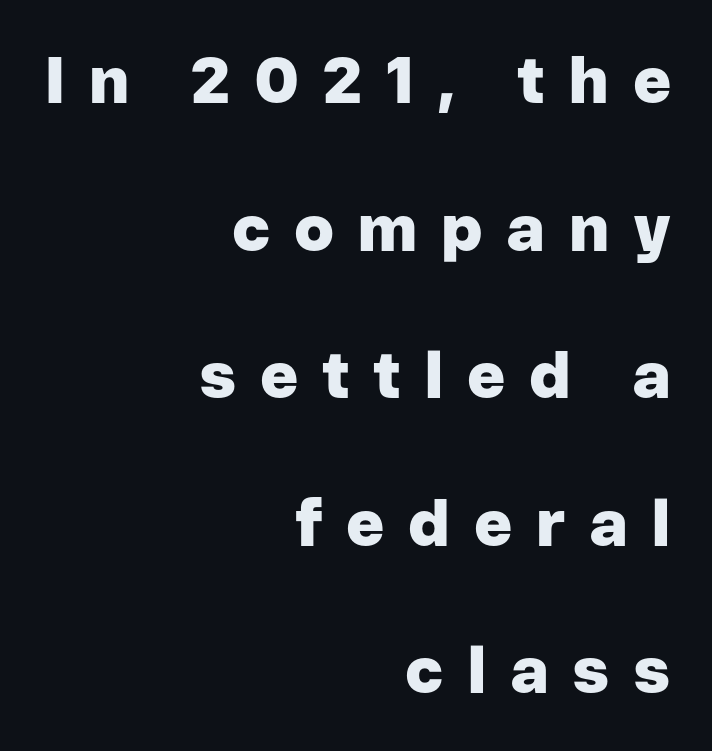
{"serif": "no", "italic": "no", "bold": "yes", "weight": "heavy", "width": "normal", "stroke_contrast": "low", "x_height": "medium", "monospaced": "no", "underline": "no", "align": "right", "line_spacing": "loose", "line_spacing_ratio": 2.27, "letter_spacing": "wide", "letter_spacing_em": 0.36, "glyph_px": 65}
